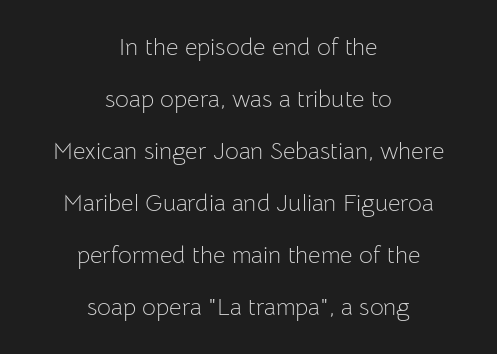
Q: Is the text bold? A: No.
Q: Is the text italic (slanted)? A: No, it is upright.
Q: Is the text underlined? A: No.
Q: How is the paragraph aligned? A: Centered.
Q: Is the spacing between letters normal or unusually wide? A: Normal.
Q: Is the spacing between lines tight, normal or loose? A: Loose.
